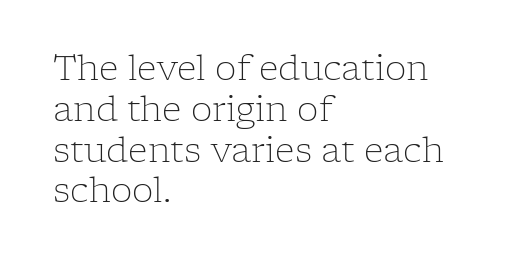
The image shows 34 px light serif type, upright; set left-aligned, line spacing 1.2x, normal letter spacing, not underlined; low stroke contrast and a medium x-height.
